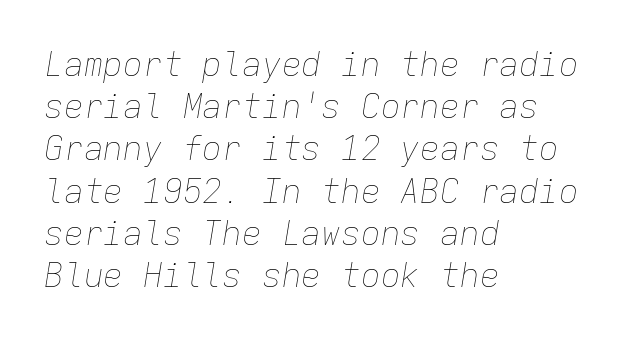
Compared with ordinary roman type, these characters are visibly tilted. The paragraph shown leans on its left margin. Normally led — the rows are evenly, conventionally spaced. The string is rendered with underlining switched off. The passage shown has conventional tracking throughout.
